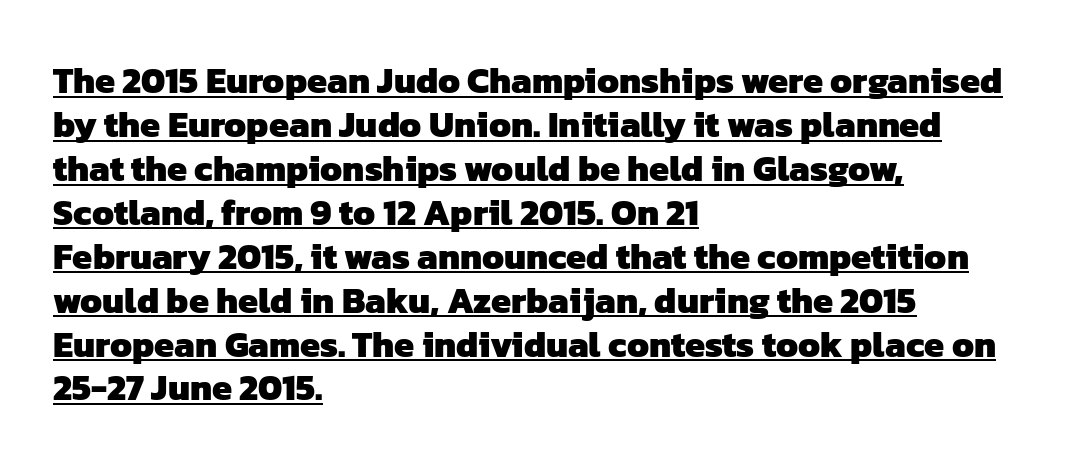
The ragged edge is on the right, which tells us the setting is flush left. The sample has been set heavy, in full bold. The face used here appears with an underline applied. Looks like regular typesetting: each glyph gets only the width it needs.
